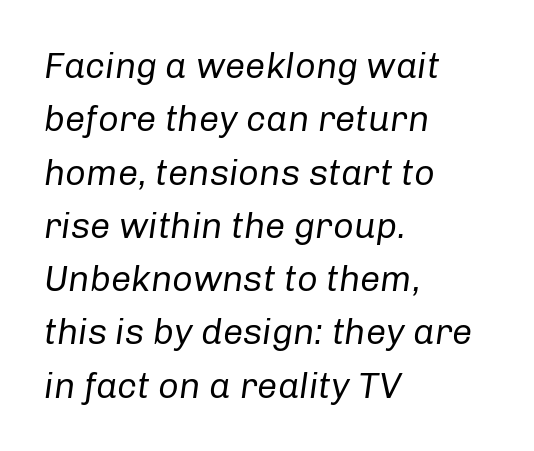
Q: Is the text bold? A: No.
Q: Is the text italic (slanted)? A: Yes, it leans right by about 8 degrees.
Q: Is the text underlined? A: No.
Q: How is the paragraph aligned? A: Left-aligned.
Q: Is the spacing between letters normal or unusually wide? A: Normal.
Q: Is the spacing between lines tight, normal or loose? A: Normal.
Q: Width (condensed, normal, or wide)? A: Normal.
Q: Stroke contrast? A: Low.
Q: x-height? A: Medium.
Q: Monospaced? A: No.
